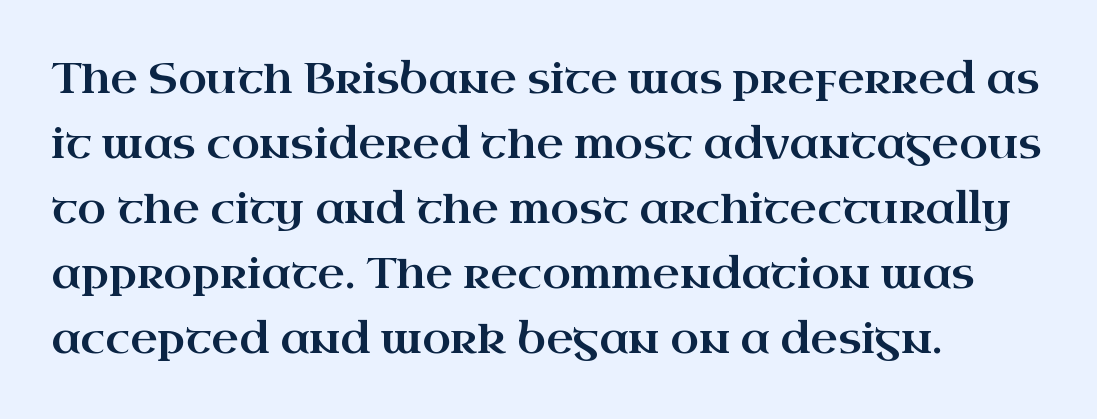
The image shows 42 px wide serif type, upright; set left-aligned, normal line spacing (1.55x), normal letter spacing, not underlined; high stroke contrast and a small x-height.
